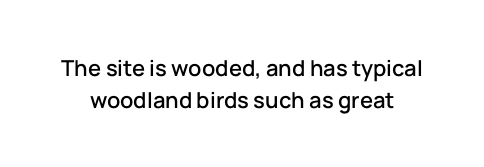
Descenders are the only things crossing below the line. Tracking value appears to be zero — textbook default spacing. Posture: straight, roman, zero tilt. How would I describe the line gaps? Plain and ordinary.
